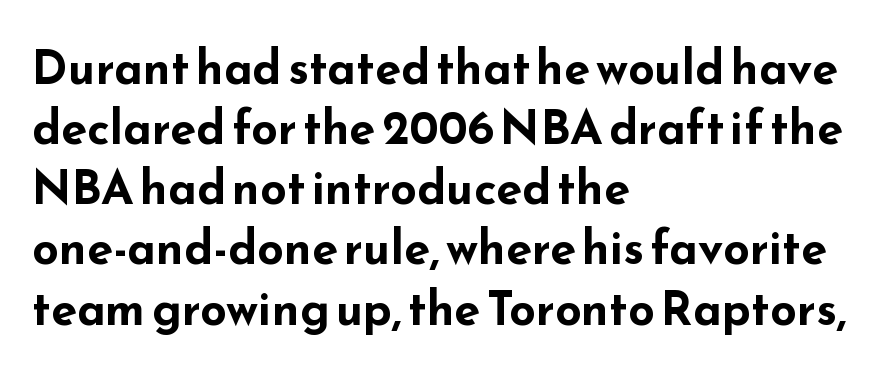
{"serif": "no", "italic": "no", "bold": "yes", "weight": "bold", "width": "wide", "stroke_contrast": "low", "x_height": "small", "monospaced": "no", "underline": "no", "align": "left", "line_spacing": "normal", "line_spacing_ratio": 1.28, "letter_spacing": "normal", "letter_spacing_em": 0.0, "glyph_px": 47}
